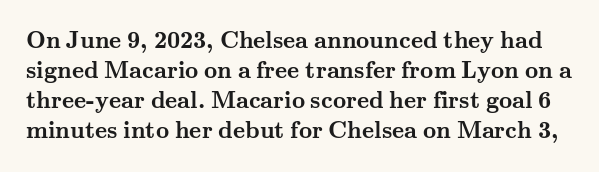
Q: Is the text bold? A: Yes.
Q: Is the text italic (slanted)? A: No, it is upright.
Q: Is the text underlined? A: No.
Q: Is the spacing between letters normal or unusually wide? A: Normal.
Q: Is the spacing between lines tight, normal or loose? A: Normal.
